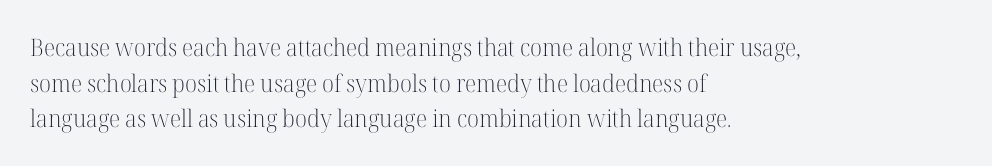
The image shows 24 px text type, upright; set left-aligned, normal line spacing (1.48x), normal letter spacing, not underlined.
